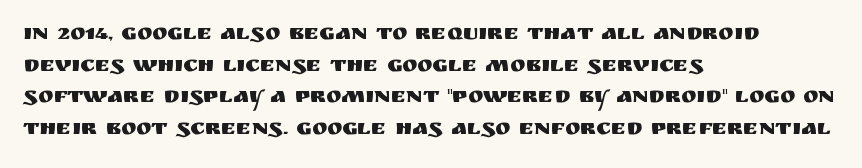
The tracking reads as untouched default to a designer's eye. These lines were composed using upright roman letters. A clean baseline with only descenders dipping below it. The designer left line spacing at the default. The lines are quadded left.
